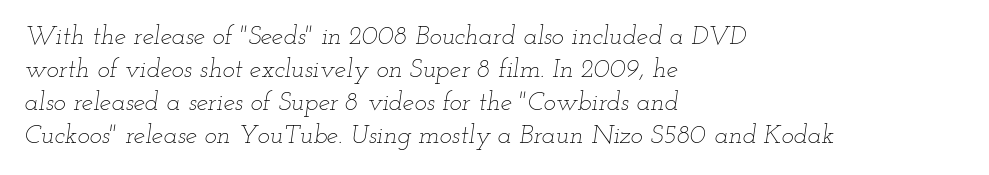
Q: Is the text bold? A: No.
Q: Is the text italic (slanted)? A: Yes, it leans right by about 12 degrees.
Q: Is the text underlined? A: No.
Q: How is the paragraph aligned? A: Left-aligned.
Q: Is the spacing between letters normal or unusually wide? A: Normal.
Q: Is the spacing between lines tight, normal or loose? A: Normal.
